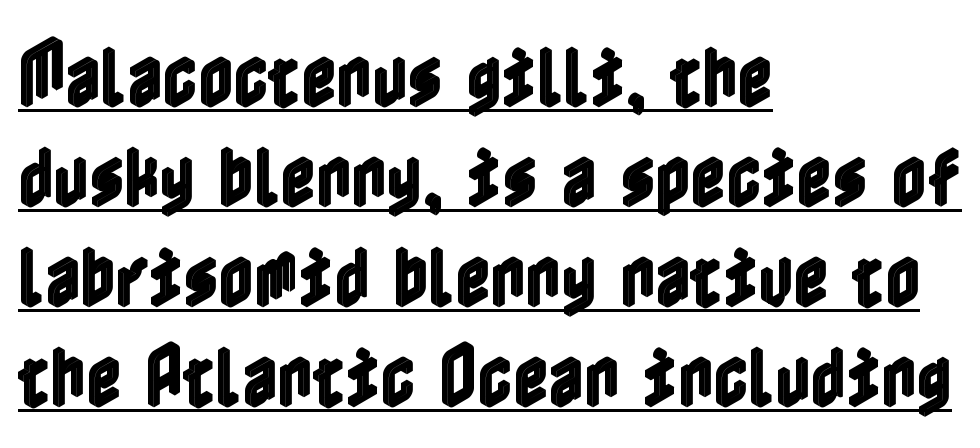
{"italic": "no", "width": "condensed", "x_height": "medium", "underline": "yes", "align": "left", "line_spacing": "normal", "line_spacing_ratio": 1.47, "letter_spacing": "normal", "letter_spacing_em": 0.0, "glyph_px": 68}
